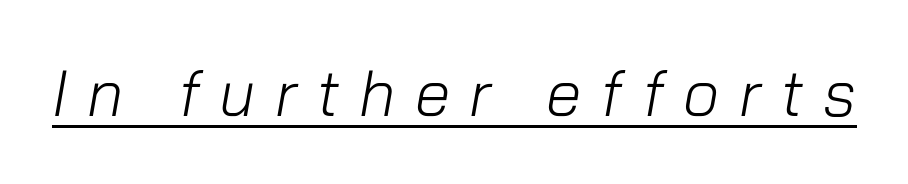
The image shows 64 px light type, italic (leaning right); set unusually wide letter spacing (+0.3 em), underlined; low stroke contrast and a medium x-height.
